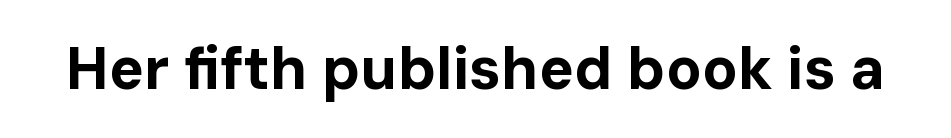
The image shows 59 px bold sans-serif type, upright; set normal letter spacing, not underlined; low stroke contrast and a medium x-height.
